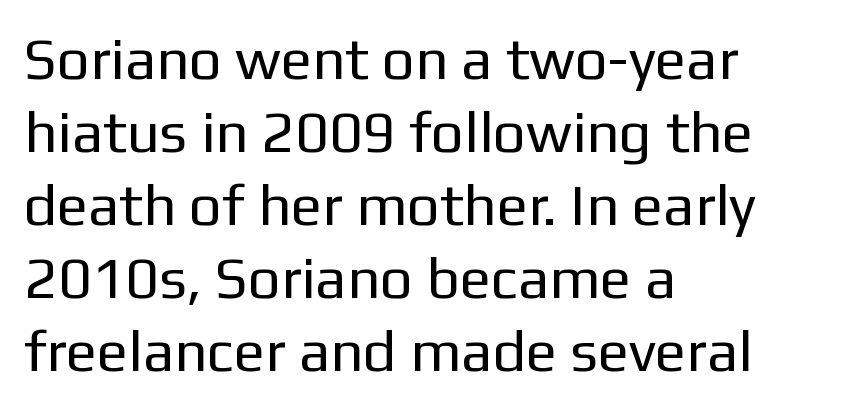
The image shows 58 px regular-weight sans-serif type, upright; set left-aligned, normal line spacing (1.26x), normal letter spacing, not underlined; low stroke contrast and a medium x-height.
